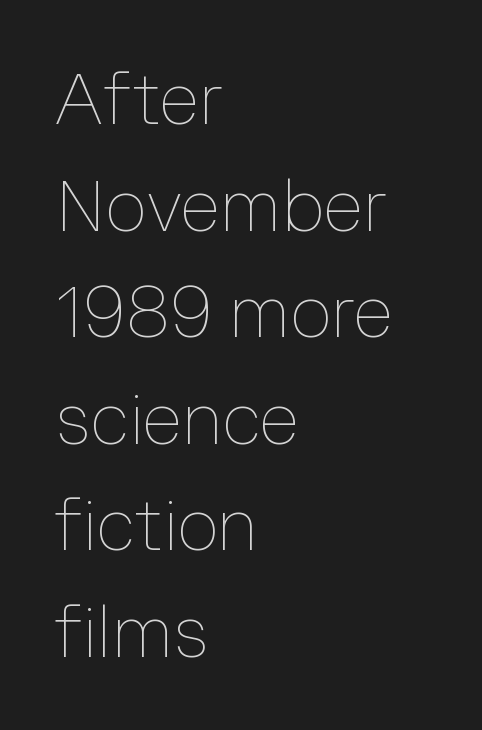
The letters look calm and open, with moderate or lighter stems. The ragged edge is on the right, which tells us the setting is flush left. The passage shown stacks its lines at a standard gap. Proportional: the letters do not fall into vertical columns.
